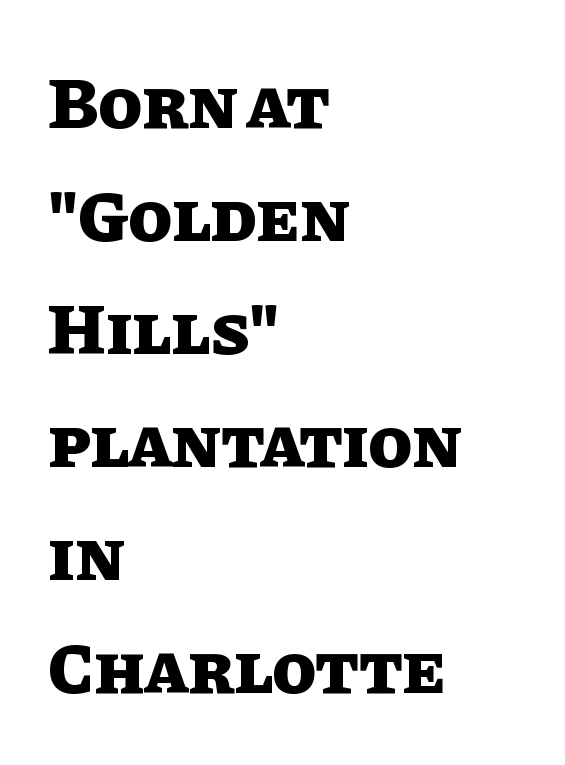
The image shows 72 px heavy type, upright; set left-aligned, normal line spacing (1.57x), normal letter spacing, not underlined; low stroke contrast and a large x-height.
